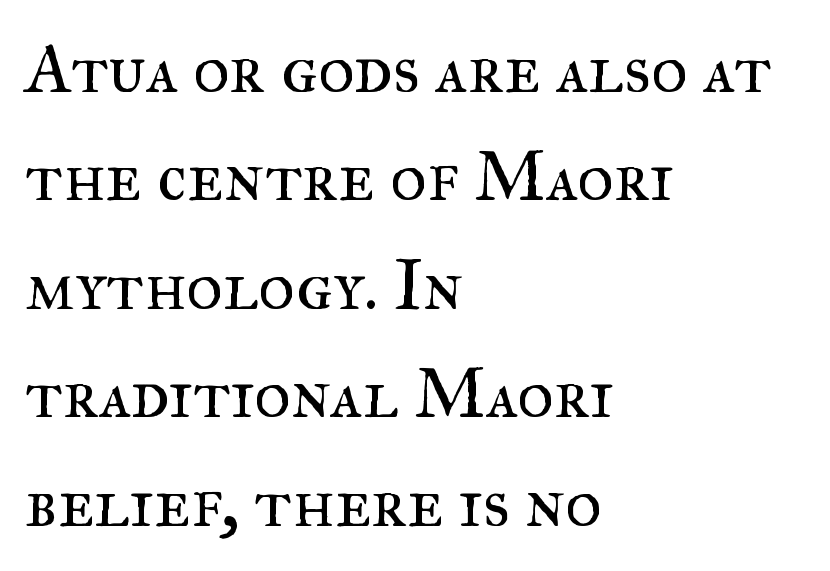
The image shows 70 px regular-weight serif type, upright; set left-aligned, normal line spacing (1.55x), normal letter spacing, not underlined; medium stroke contrast and a small x-height.
